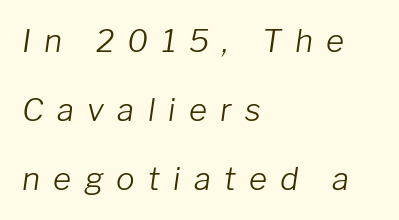
The image shows 31 px light type, italic (leaning right); set left-aligned, loose line spacing (2.22x), unusually wide letter spacing (+0.43 em), not underlined; low stroke contrast and a medium x-height.
